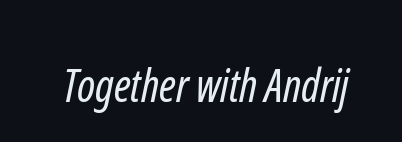
{"serif": "no", "bold": "no", "weight": "regular", "width": "condensed", "stroke_contrast": "low", "x_height": "medium", "monospaced": "no", "underline": "no", "letter_spacing": "normal", "letter_spacing_em": 0.0, "glyph_px": 45}
